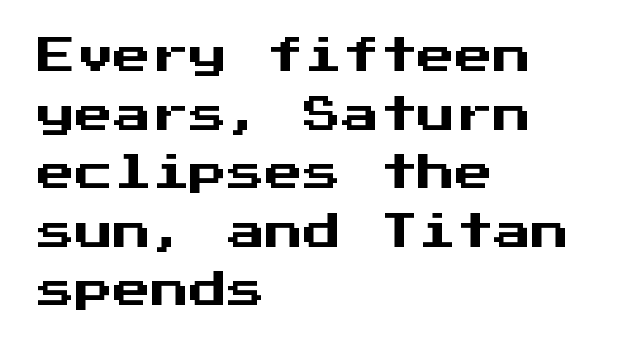
The image shows 38 px sans-serif type, upright, monospaced; set left-aligned, normal line spacing (1.54x), normal letter spacing, not underlined; medium stroke contrast and a medium x-height.
